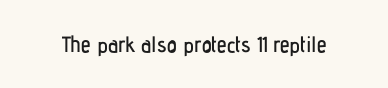
Tall strokes in this sample are plumb rather than angled. Short note: letters normally spaced. Lines of text with bare space underneath.
